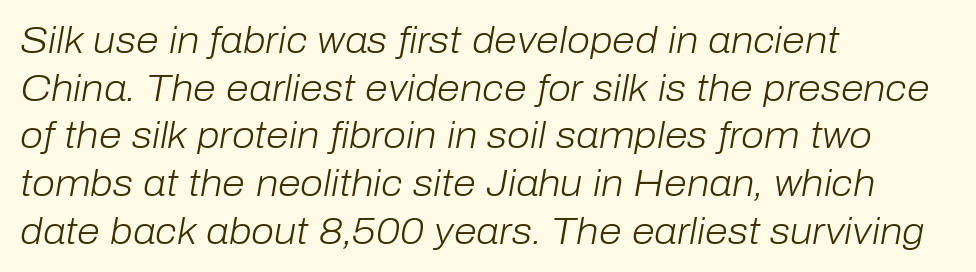
Q: Is the text bold? A: No.
Q: Is the text italic (slanted)? A: Yes, it leans right by about 10 degrees.
Q: Is the text underlined? A: No.
Q: How is the paragraph aligned? A: Left-aligned.
Q: Is the spacing between letters normal or unusually wide? A: Normal.
Q: Is the spacing between lines tight, normal or loose? A: Normal.
Q: Width (condensed, normal, or wide)? A: Normal.
Q: Stroke contrast? A: Low.
Q: x-height? A: Medium.
Q: Monospaced? A: No.
